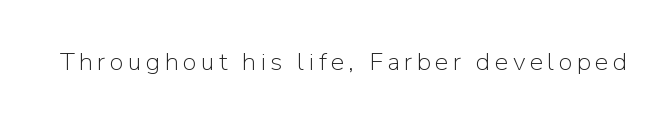
Q: Is the text bold? A: No.
Q: Is the text italic (slanted)? A: No, it is upright.
Q: Is the text underlined? A: No.
